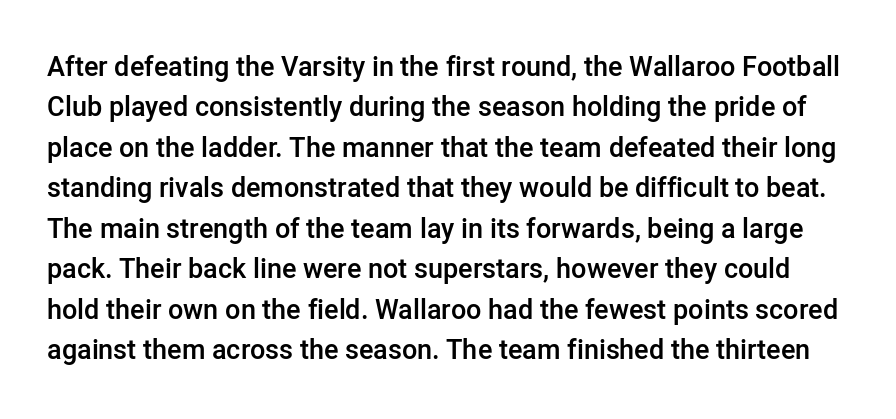
The image shows 27 px text type, upright; set normal line spacing (1.5x), normal letter spacing, not underlined.
